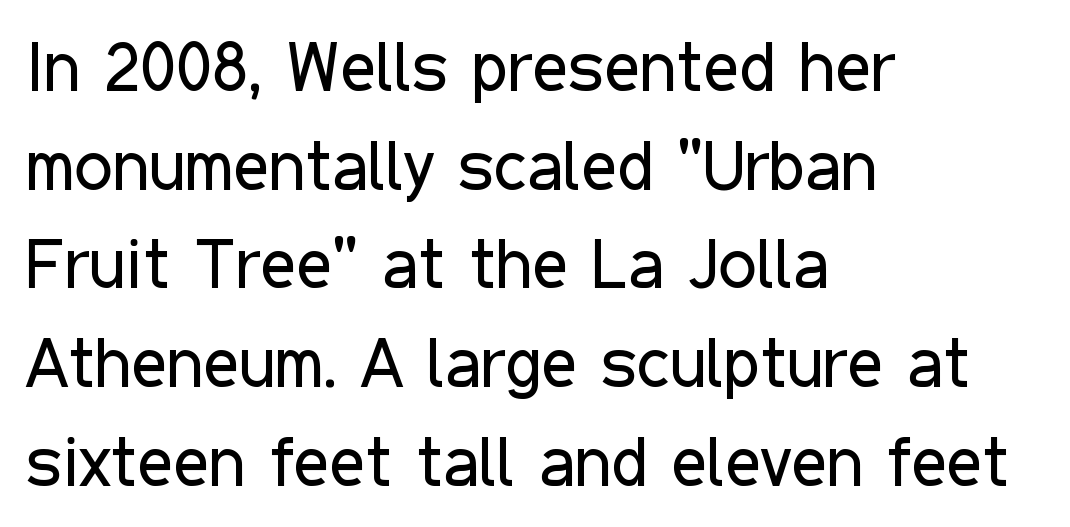
The image shows 69 px regular-weight, condensed sans-serif type, upright; set left-aligned, normal line spacing (1.43x), normal letter spacing, not underlined; low stroke contrast and a medium x-height.
